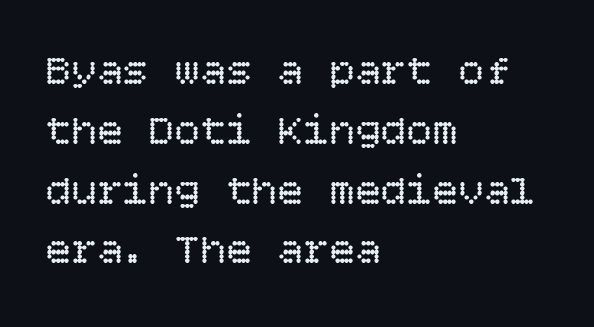
Regarding leading, the lines here are spaced in the standard way. This is the regular roman posture of the typeface. Bare-footed words on every line. Inter-character spacing is left at the font's built-in metrics.
